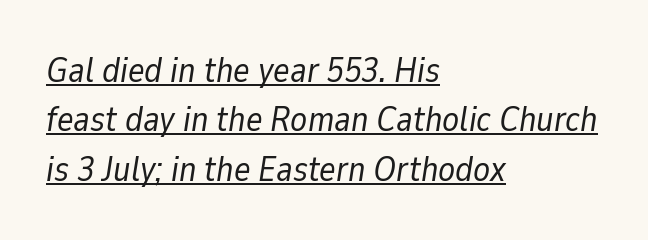
Q: Is the text bold? A: No.
Q: Is the text italic (slanted)? A: Yes, it leans right by about 9 degrees.
Q: Is the text underlined? A: Yes.
Q: How is the paragraph aligned? A: Left-aligned.
Q: Is the spacing between letters normal or unusually wide? A: Normal.
Q: Is the spacing between lines tight, normal or loose? A: Normal.
Q: Width (condensed, normal, or wide)? A: Normal.
Q: Stroke contrast? A: Low.
Q: x-height? A: Medium.
Q: Monospaced? A: No.
